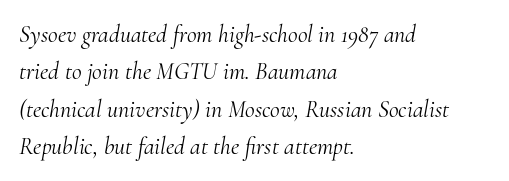
{"italic": "yes", "lean": "right", "slant_degrees": 10, "bold": "no", "underline": "no", "align": "left", "line_spacing": "normal", "line_spacing_ratio": 1.56, "letter_spacing": "normal", "letter_spacing_em": 0.0, "glyph_px": 24}
